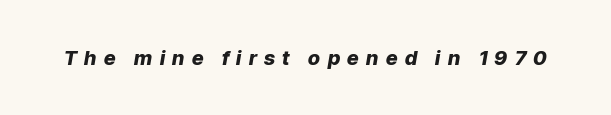
There is plenty of visible air inserted between adjacent glyphs. Compared with an ordinary text face, these strokes are far heavier — a full bold. Underlining? Definitely not there. The text carries the slant typical of an italic or oblique font.
